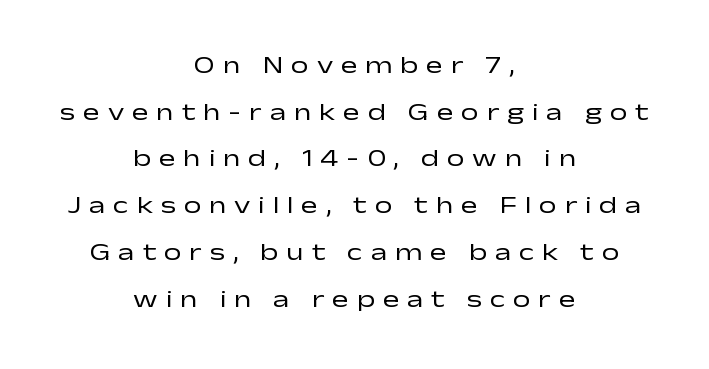
{"italic": "no", "bold": "no", "underline": "no", "align": "center", "line_spacing_ratio": 1.87, "letter_spacing": "wide", "letter_spacing_em": 0.31, "glyph_px": 25}
